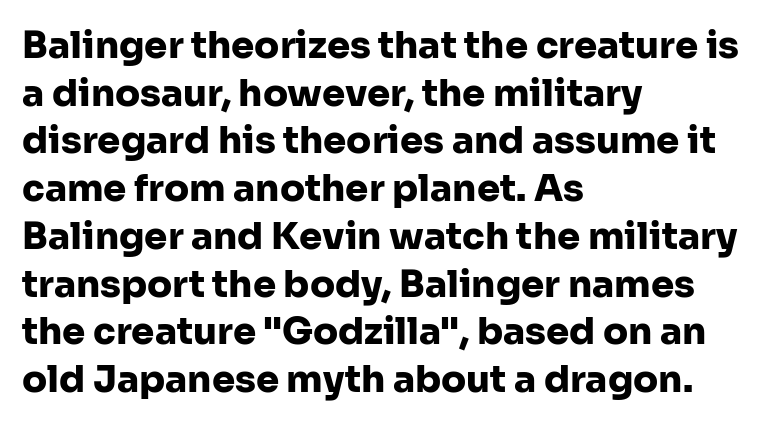
The passage shown is typed in a proportional face where columns would drift. Default kerning and tracking; the words read as compact shapes. Is the type bold? Yes — the strokes are clearly thick and heavy. A roman cut, with each character standing at attention.
